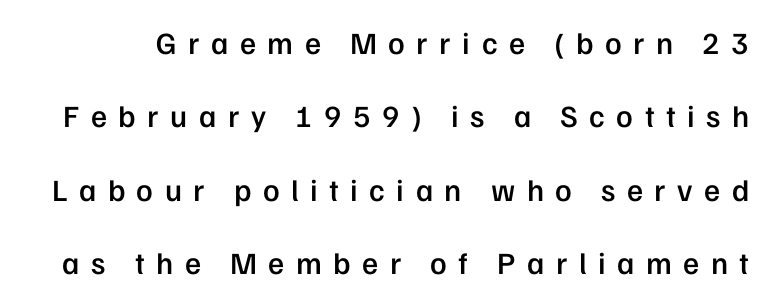
Underlining? Definitely not there. The rendering inserts visible extra space after every character. Rendered with straight, roman letterforms. You could not count columns in this text — the font is proportionally spaced. In terms of leading, this rendering errs on the spacious side. The font is running at a semibold setting, under full bold.
